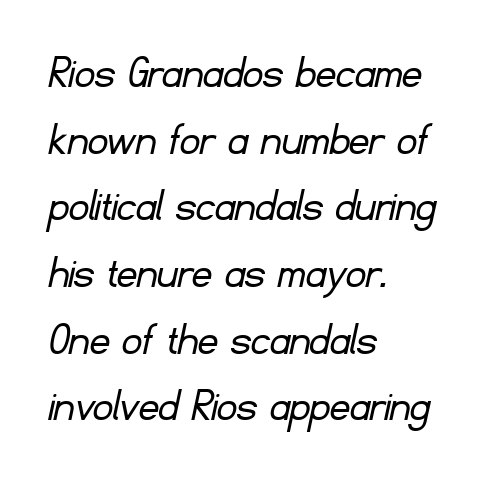
{"serif": "no", "bold": "no", "weight": "light", "width": "normal", "stroke_contrast": "low", "x_height": "small", "monospaced": "no", "underline": "no", "align": "left", "line_spacing": "normal", "line_spacing_ratio": 1.36, "letter_spacing": "normal", "letter_spacing_em": 0.0, "glyph_px": 49}
